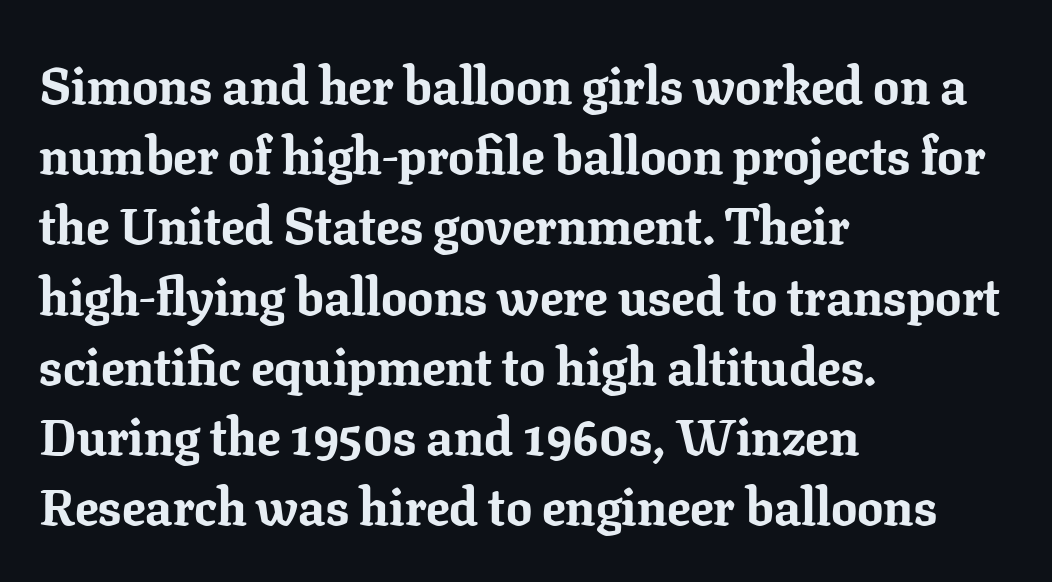
Q: Is the text bold? A: Yes.
Q: Is the text italic (slanted)? A: No, it is upright.
Q: Is the typeface a serif or a sans-serif typeface? A: Serif.
Q: Is the text underlined? A: No.
Q: How is the paragraph aligned? A: Left-aligned.
Q: Is the spacing between letters normal or unusually wide? A: Normal.
Q: Is the spacing between lines tight, normal or loose? A: Normal.
Q: Width (condensed, normal, or wide)? A: Normal.
Q: Stroke contrast? A: Low.
Q: x-height? A: Medium.
Q: Monospaced? A: No.
